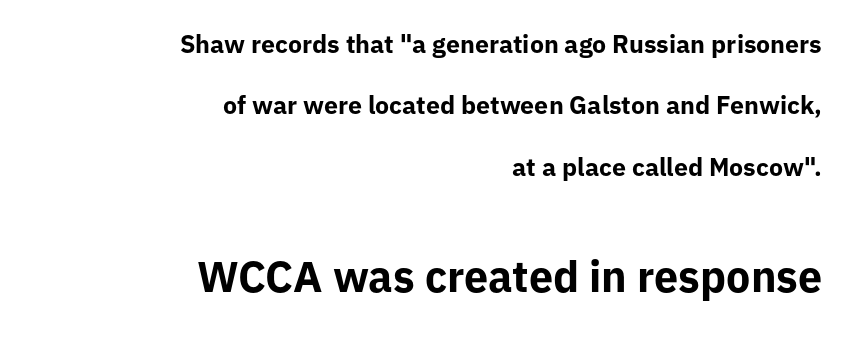
Q: Is the text bold? A: Yes.
Q: Is the text italic (slanted)? A: No, it is upright.
Q: Is the typeface a serif or a sans-serif typeface? A: Sans-serif.
Q: Is the text underlined? A: No.
Q: How is the paragraph aligned? A: Right-aligned.
Q: Is the spacing between letters normal or unusually wide? A: Normal.
Q: Is the spacing between lines tight, normal or loose? A: Loose.
Q: Which block of text is set in a larger size, the first (top) or the second (bottom)? A: The second (bottom) one.
Q: Width (condensed, normal, or wide)? A: Normal.
Q: Stroke contrast? A: Low.
Q: x-height? A: Medium.
Q: Monospaced? A: No.
